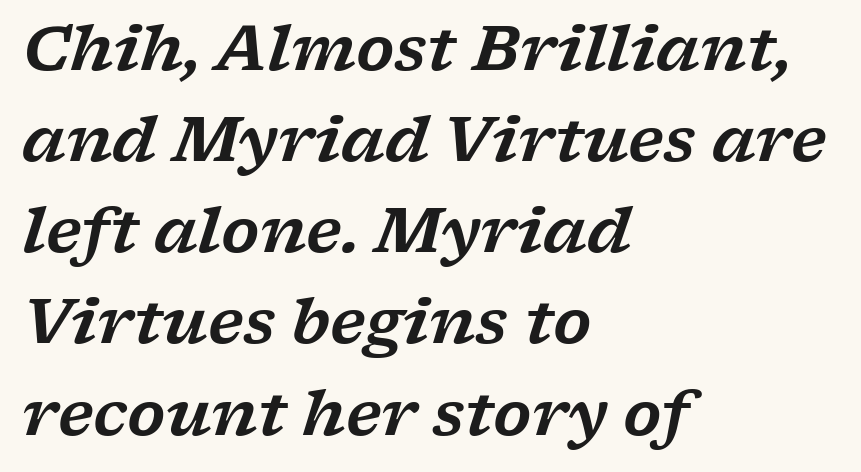
Q: Is the text italic (slanted)? A: Yes, it leans right by about 17 degrees.
Q: Is the typeface a serif or a sans-serif typeface? A: Serif.
Q: Is the text underlined? A: No.
Q: How is the paragraph aligned? A: Left-aligned.
Q: Is the spacing between letters normal or unusually wide? A: Normal.
Q: Is the spacing between lines tight, normal or loose? A: Normal.
Q: Width (condensed, normal, or wide)? A: Wide.
Q: Stroke contrast? A: Low.
Q: x-height? A: Medium.
Q: Monospaced? A: No.
